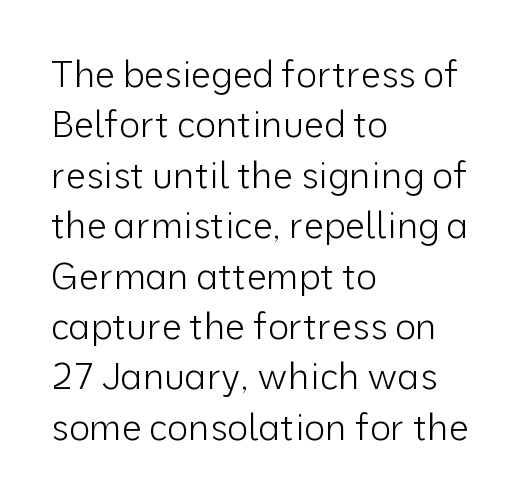
The image shows 36 px light sans-serif type, upright; set left-aligned, normal line spacing (1.4x), normal letter spacing, not underlined; low stroke contrast and a medium x-height.
